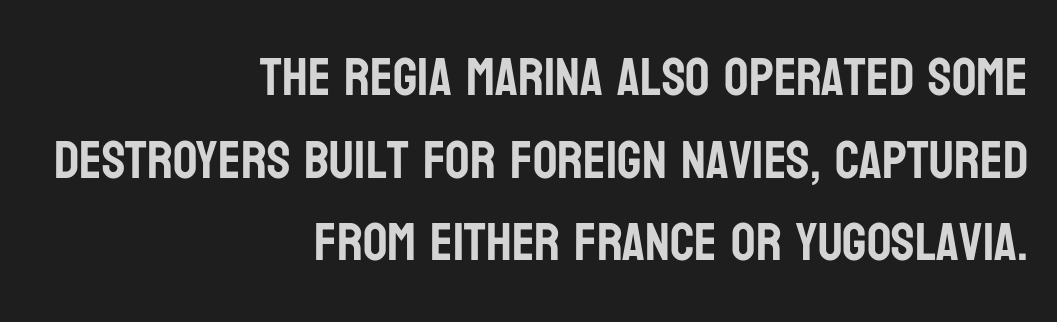
Q: Is the text italic (slanted)? A: No, it is upright.
Q: Is the typeface a serif or a sans-serif typeface? A: Sans-serif.
Q: Is the text underlined? A: No.
Q: How is the paragraph aligned? A: Right-aligned.
Q: Is the spacing between letters normal or unusually wide? A: Normal.
Q: Is the spacing between lines tight, normal or loose? A: Normal.
Q: Width (condensed, normal, or wide)? A: Condensed.
Q: Stroke contrast? A: Low.
Q: x-height? A: Large.
Q: Monospaced? A: No.
